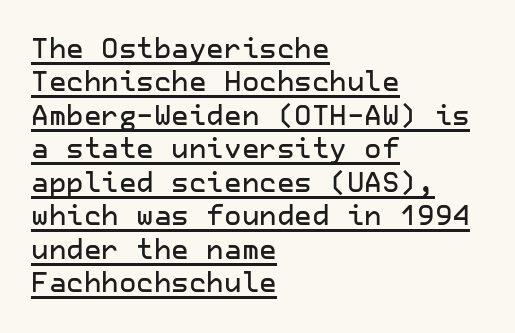
Q: Is the text italic (slanted)? A: No, it is upright.
Q: Is the text underlined? A: Yes.
Q: How is the paragraph aligned? A: Left-aligned.
Q: Is the spacing between letters normal or unusually wide? A: Normal.
